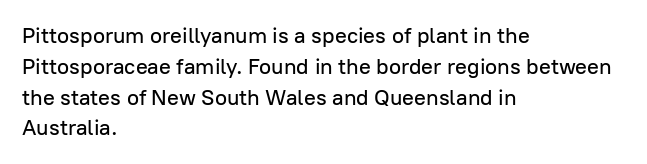
{"italic": "no", "underline": "no", "align": "left", "line_spacing": "normal", "line_spacing_ratio": 1.4, "letter_spacing": "normal", "letter_spacing_em": 0.0, "glyph_px": 22}
